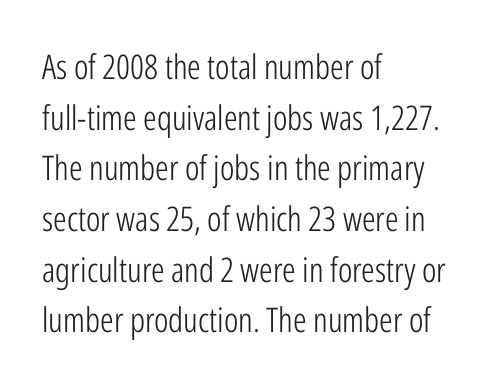
The image shows 34 px light, condensed sans-serif type, upright; set left-aligned, normal line spacing (1.49x), normal letter spacing, not underlined; low stroke contrast and a medium x-height.
